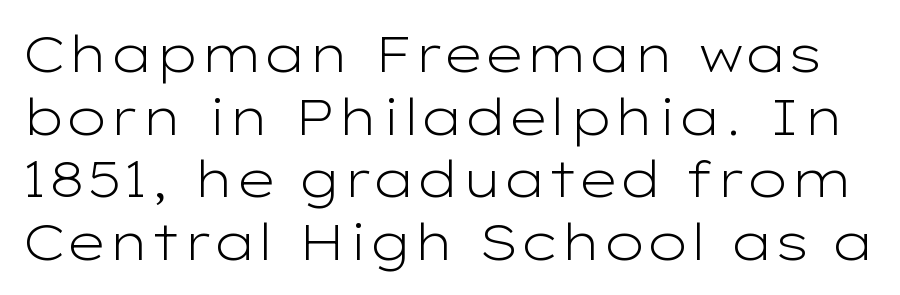
{"serif": "no", "italic": "no", "bold": "no", "weight": "light", "width": "wide", "stroke_contrast": "low", "x_height": "medium", "monospaced": "no", "underline": "no", "line_spacing_ratio": 1.23, "letter_spacing": "normal", "letter_spacing_em": 0.0, "glyph_px": 51}
